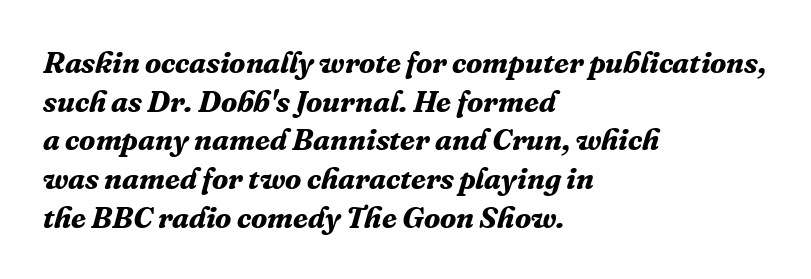
Q: Is the text bold? A: Yes.
Q: Is the text italic (slanted)? A: Yes, it leans right by about 16 degrees.
Q: Is the typeface a serif or a sans-serif typeface? A: Serif.
Q: Is the text underlined? A: No.
Q: How is the paragraph aligned? A: Left-aligned.
Q: Is the spacing between letters normal or unusually wide? A: Normal.
Q: Is the spacing between lines tight, normal or loose? A: Normal.
Q: Width (condensed, normal, or wide)? A: Normal.
Q: Stroke contrast? A: Medium.
Q: x-height? A: Medium.
Q: Monospaced? A: No.
